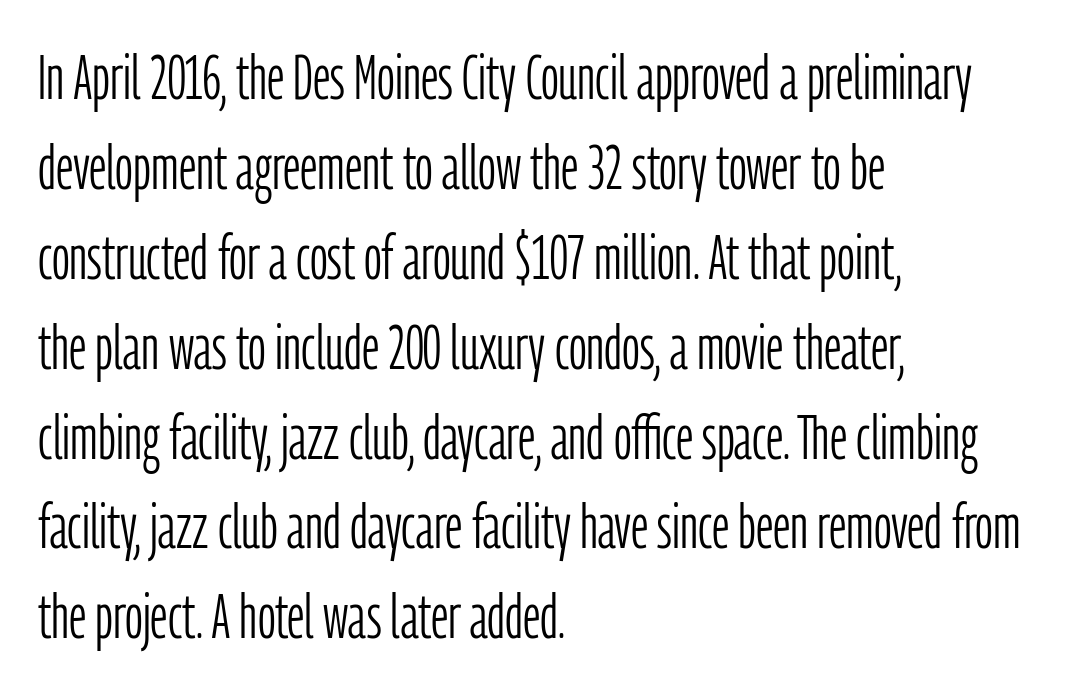
{"serif": "no", "italic": "no", "bold": "no", "weight": "light", "width": "condensed", "stroke_contrast": "low", "x_height": "medium", "monospaced": "no", "underline": "no", "align": "left", "line_spacing": "normal", "line_spacing_ratio": 1.45, "letter_spacing": "normal", "letter_spacing_em": 0.0, "glyph_px": 62}
